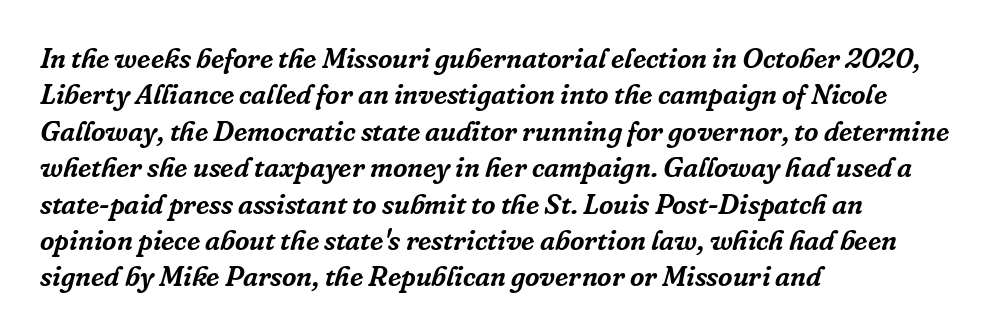
Tall strokes in this sample are angled rather than plumb. Tracking value appears to be zero — textbook default spacing. The space between consecutive lines is moderate. These lines are rendered in a variable-pitch font.
